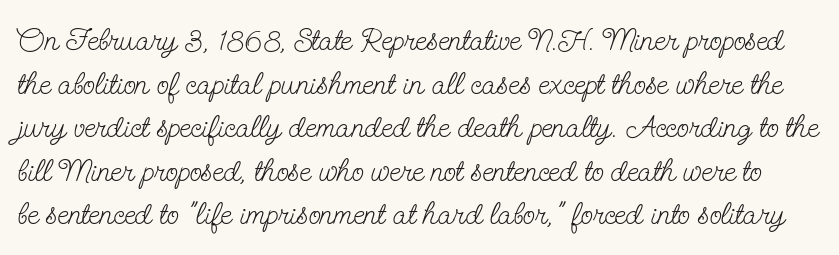
The image shows 32 px light, condensed serif type; set normal line spacing (1.36x), normal letter spacing, not underlined; low stroke contrast and a small x-height.
